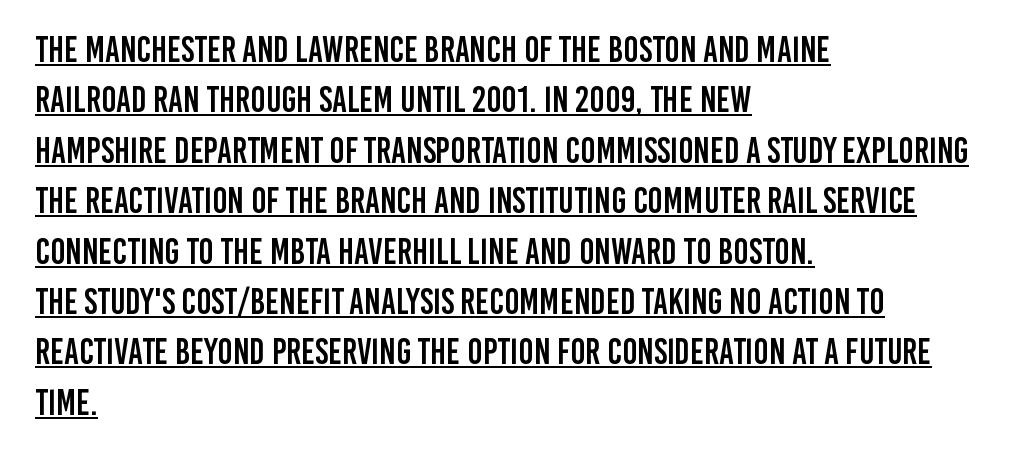
Quick note: not italic, upright. The letters carry no serifs — their stems end cleanly without finishing strokes. The compositor pushed each line to the left boundary. The letterforms sit shoulder to shoulder at normal distance.
